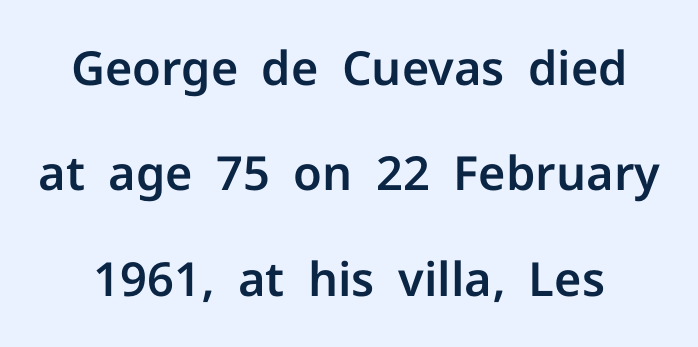
{"serif": "no", "italic": "no", "width": "normal", "stroke_contrast": "low", "x_height": "medium", "monospaced": "no", "underline": "no", "line_spacing": "loose", "line_spacing_ratio": 2.24, "letter_spacing": "normal", "letter_spacing_em": 0.0, "glyph_px": 47}
